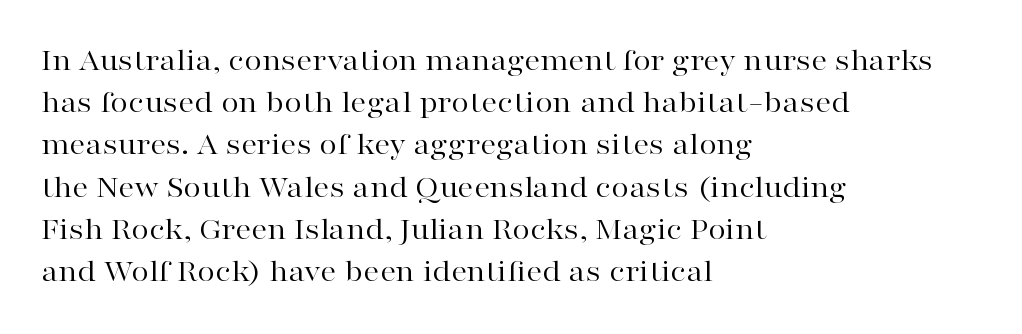
{"serif": "yes", "italic": "no", "bold": "no", "weight": "regular", "width": "wide", "stroke_contrast": "high", "x_height": "medium", "monospaced": "no", "underline": "no", "align": "left", "line_spacing": "normal", "line_spacing_ratio": 1.32, "letter_spacing": "normal", "letter_spacing_em": 0.0, "glyph_px": 32}
